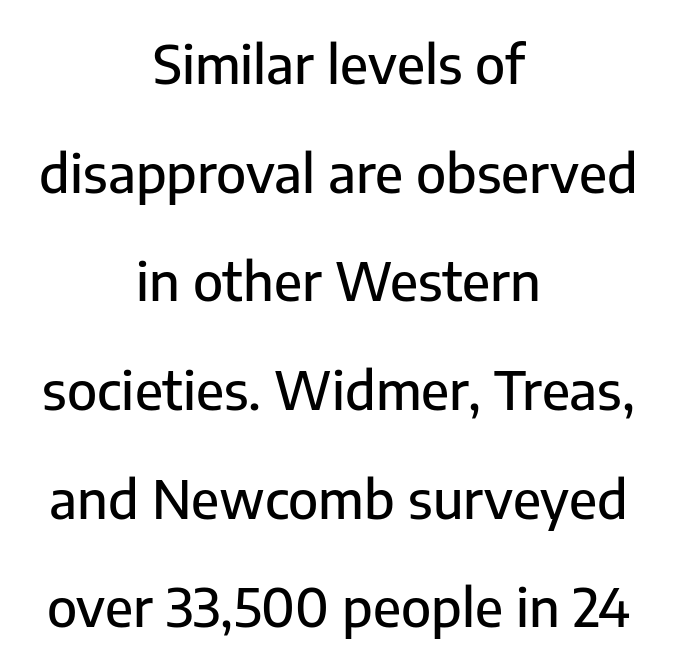
Q: Is the text italic (slanted)? A: No, it is upright.
Q: Is the typeface a serif or a sans-serif typeface? A: Sans-serif.
Q: Is the text underlined? A: No.
Q: How is the paragraph aligned? A: Centered.
Q: Is the spacing between letters normal or unusually wide? A: Normal.
Q: Is the spacing between lines tight, normal or loose? A: Loose.
Q: Width (condensed, normal, or wide)? A: Normal.
Q: Stroke contrast? A: Low.
Q: x-height? A: Medium.
Q: Monospaced? A: No.
